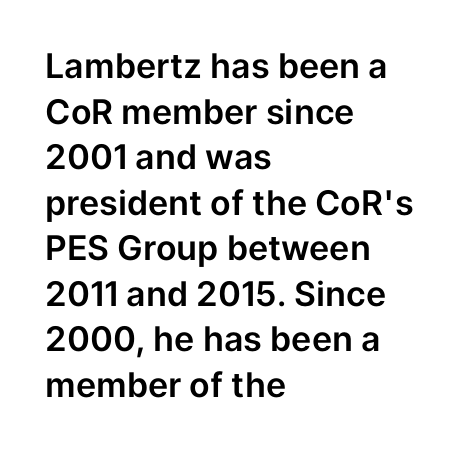
The image shows 34 px sans-serif type, upright; set left-aligned, normal line spacing (1.34x), normal letter spacing, not underlined; low stroke contrast and a medium x-height.
